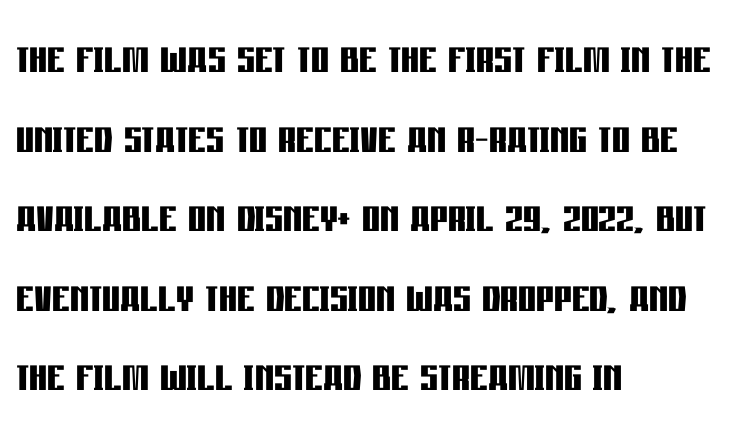
The image shows 56 px semibold, condensed sans-serif type, upright; set left-aligned, normal line spacing (1.42x), normal letter spacing, not underlined; low stroke contrast and a large x-height.
